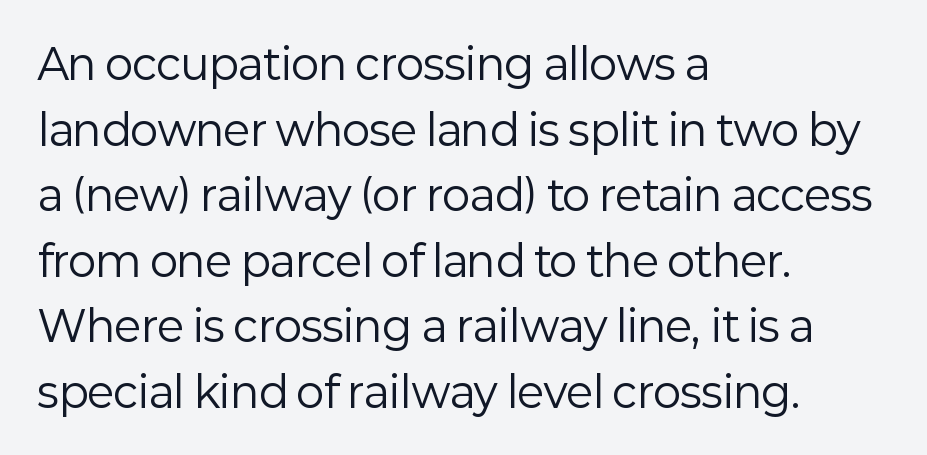
{"serif": "no", "italic": "no", "bold": "no", "weight": "regular", "width": "normal", "stroke_contrast": "low", "x_height": "medium", "monospaced": "no", "underline": "no", "align": "left", "line_spacing": "normal", "line_spacing_ratio": 1.56, "letter_spacing": "normal", "letter_spacing_em": 0.0, "glyph_px": 42}
